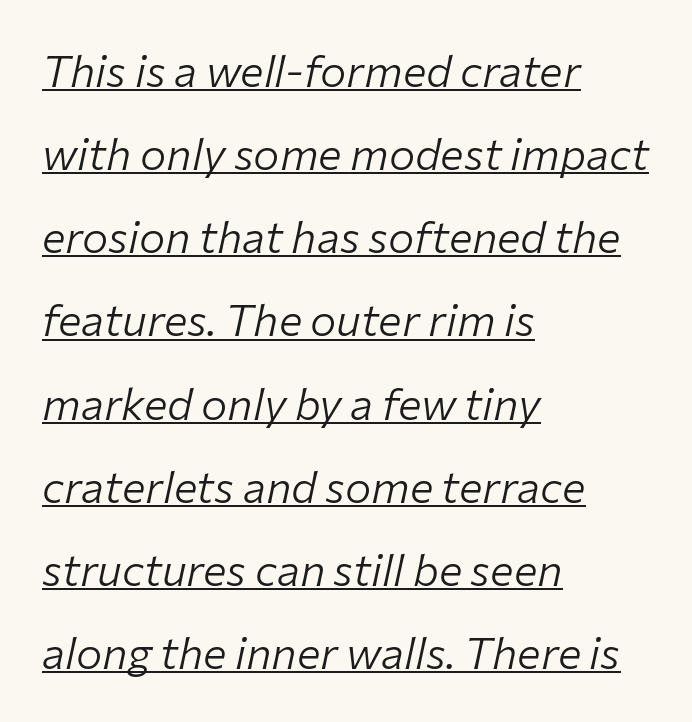
Q: Is the text bold? A: No.
Q: Is the text italic (slanted)? A: Yes, it leans right by about 12 degrees.
Q: Is the text underlined? A: Yes.
Q: How is the paragraph aligned? A: Left-aligned.
Q: Is the spacing between letters normal or unusually wide? A: Normal.
Q: Width (condensed, normal, or wide)? A: Normal.
Q: Stroke contrast? A: Low.
Q: x-height? A: Medium.
Q: Monospaced? A: No.
